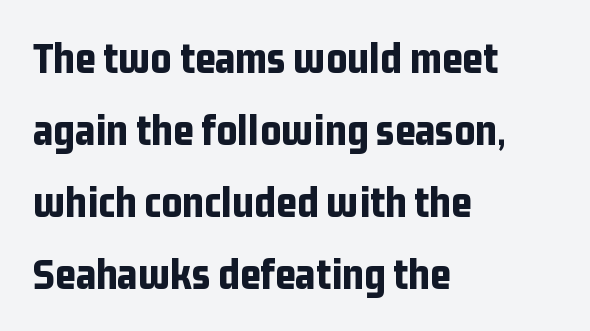
The image shows 45 px bold, condensed sans-serif type, upright; set left-aligned, normal line spacing (1.6x), normal letter spacing, not underlined; low stroke contrast and a medium x-height.
